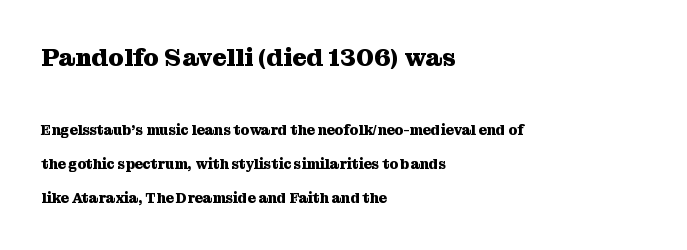
{"italic": "no", "bold": "yes", "underline": "no", "align": "left", "line_spacing": "loose", "line_spacing_ratio": 2.42, "letter_spacing": "normal", "letter_spacing_em": 0.0, "larger_block": "first", "size_ratio": 1.79, "glyph_px": 25}
